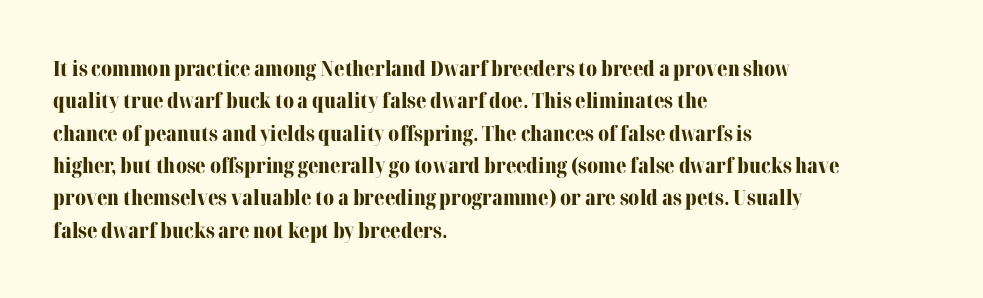
Q: Is the text bold? A: Yes.
Q: Is the text italic (slanted)? A: No, it is upright.
Q: Is the text underlined? A: No.
Q: How is the paragraph aligned? A: Left-aligned.
Q: Is the spacing between letters normal or unusually wide? A: Normal.
Q: Is the spacing between lines tight, normal or loose? A: Normal.
